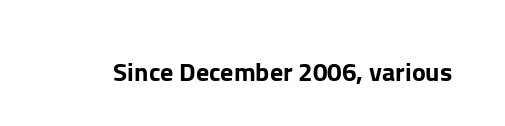
Q: Is the text italic (slanted)? A: No, it is upright.
Q: Is the text underlined? A: No.
Q: Is the spacing between letters normal or unusually wide? A: Normal.
